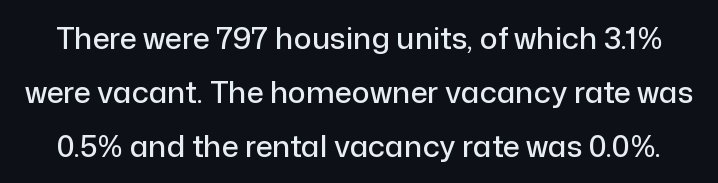
Serifs: no, the terminals of the letterforms are clean. The glyphs are unaccompanied by any horizontal stroke below them. Posture: vertical. What stands out about the letter spacing? Nothing — it is the standard amount. A typesetter would call this proportional, since set widths differ per character.
